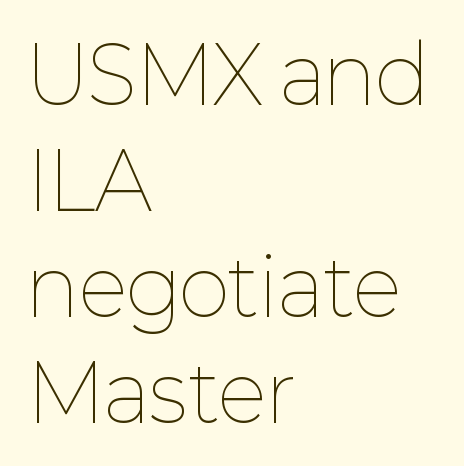
Q: Is the text bold? A: No.
Q: Is the text italic (slanted)? A: No, it is upright.
Q: Is the text underlined? A: No.
Q: How is the paragraph aligned? A: Left-aligned.
Q: Is the spacing between letters normal or unusually wide? A: Normal.
Q: Is the spacing between lines tight, normal or loose? A: Normal.
Q: Width (condensed, normal, or wide)? A: Normal.
Q: Stroke contrast? A: Low.
Q: x-height? A: Medium.
Q: Monospaced? A: No.
